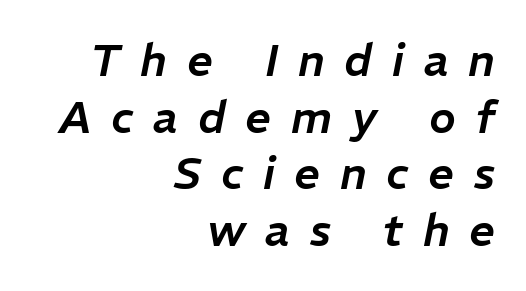
Q: Is the text italic (slanted)? A: Yes, it leans right by about 11 degrees.
Q: Is the text underlined? A: No.
Q: How is the paragraph aligned? A: Right-aligned.
Q: Is the spacing between letters normal or unusually wide? A: Unusually wide.
Q: Is the spacing between lines tight, normal or loose? A: Normal.
Q: Width (condensed, normal, or wide)? A: Normal.
Q: Stroke contrast? A: Low.
Q: x-height? A: Medium.
Q: Monospaced? A: No.
